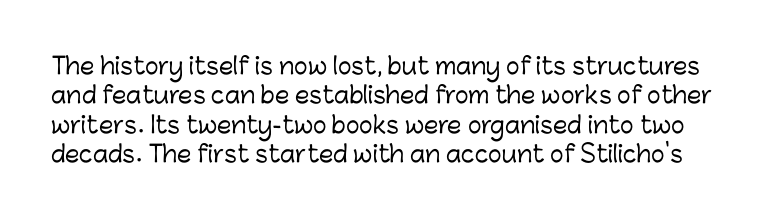
You could call the tracking neutral — neither tight nor loose. The area under the type is left untouched. Every character sits straight up, as roman type does. Leading: standard.
